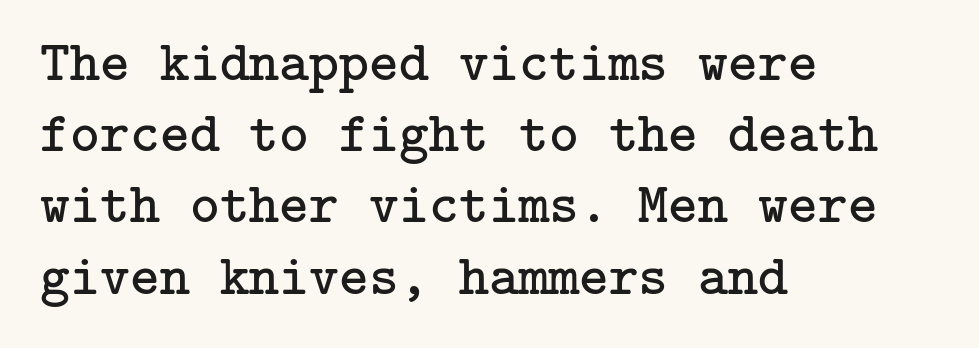
{"serif": "yes", "italic": "no", "bold": "no", "weight": "regular", "width": "normal", "stroke_contrast": "low", "x_height": "medium", "underline": "no", "align": "left", "line_spacing": "normal", "line_spacing_ratio": 1.25, "letter_spacing": "normal", "letter_spacing_em": 0.0, "glyph_px": 57}
